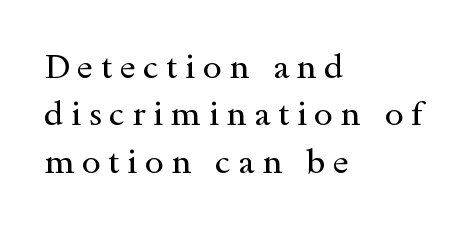
Q: Is the text bold? A: No.
Q: Is the text italic (slanted)? A: No, it is upright.
Q: Is the typeface a serif or a sans-serif typeface? A: Serif.
Q: Is the text underlined? A: No.
Q: How is the paragraph aligned? A: Left-aligned.
Q: Is the spacing between letters normal or unusually wide? A: Unusually wide.
Q: Is the spacing between lines tight, normal or loose? A: Normal.
Q: Width (condensed, normal, or wide)? A: Wide.
Q: x-height? A: Small.
Q: Monospaced? A: No.
